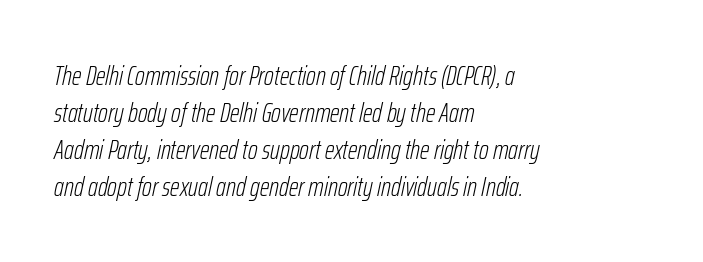
The image shows 27 px text type, italic (leaning right); set left-aligned, normal line spacing (1.37x), normal letter spacing, not underlined.
